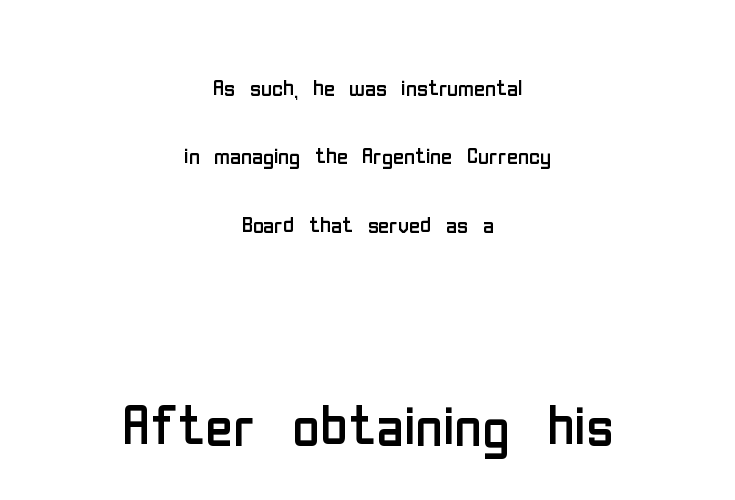
Q: Is the text bold? A: No.
Q: Is the text italic (slanted)? A: No, it is upright.
Q: Is the typeface a serif or a sans-serif typeface? A: Sans-serif.
Q: Is the text underlined? A: No.
Q: How is the paragraph aligned? A: Centered.
Q: Is the spacing between letters normal or unusually wide? A: Normal.
Q: Is the spacing between lines tight, normal or loose? A: Loose.
Q: Which block of text is set in a larger size, the first (top) or the second (bottom)? A: The second (bottom) one.
Q: Width (condensed, normal, or wide)? A: Condensed.
Q: Stroke contrast? A: Low.
Q: x-height? A: Medium.
Q: Monospaced? A: No.
